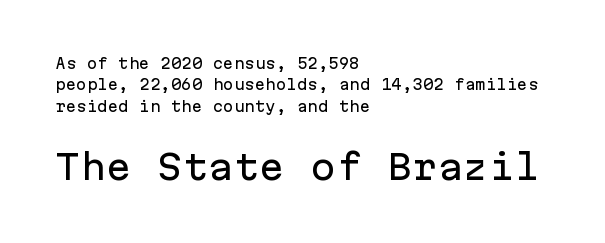
Q: Is the text italic (slanted)? A: No, it is upright.
Q: Is the typeface a serif or a sans-serif typeface? A: Sans-serif.
Q: Is the text underlined? A: No.
Q: How is the paragraph aligned? A: Left-aligned.
Q: Is the spacing between letters normal or unusually wide? A: Normal.
Q: Is the spacing between lines tight, normal or loose? A: Normal.
Q: Which block of text is set in a larger size, the first (top) or the second (bottom)? A: The second (bottom) one.
Q: Width (condensed, normal, or wide)? A: Normal.
Q: Stroke contrast? A: Low.
Q: x-height? A: Medium.
Q: Monospaced? A: Yes.
